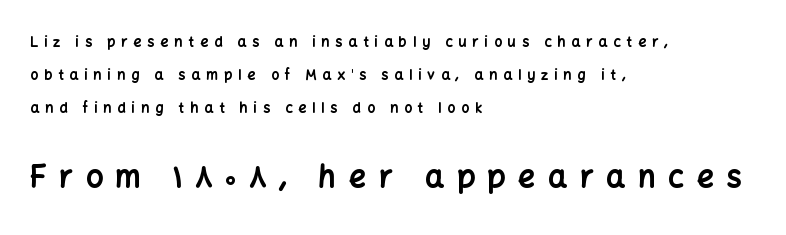
The image shows 30 px bold sans-serif type, upright; set left-aligned, loose line spacing (2.36x), unusually wide letter spacing (+0.42 em), not underlined; the second (bottom) block is 2.14x larger; low stroke contrast and a medium x-height.
